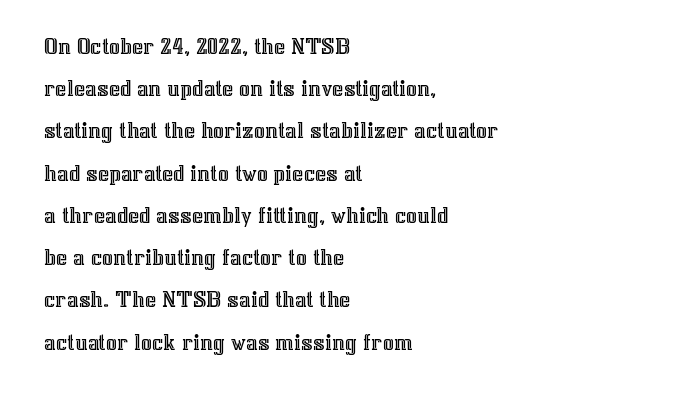
Q: Is the text italic (slanted)? A: No, it is upright.
Q: Is the text underlined? A: No.
Q: How is the paragraph aligned? A: Left-aligned.
Q: Is the spacing between letters normal or unusually wide? A: Normal.
